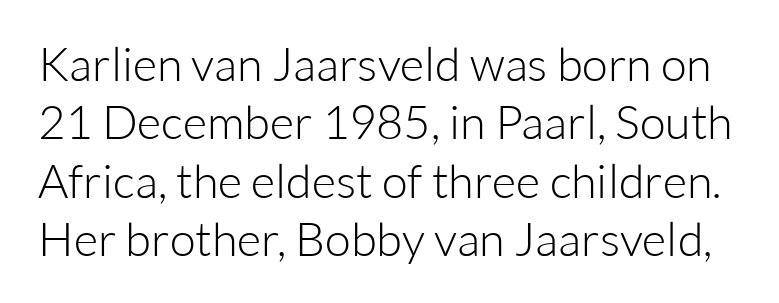
Students, note that the glyphs here touch the page at normal intervals. Stem width sits at or under what a default text font uses. A clean baseline with only descenders dipping below it. Posture: upright roman. No feet cap the strokes, marking this as sans-serif type. Varying glyph widths throughout — classic text-font behaviour.
